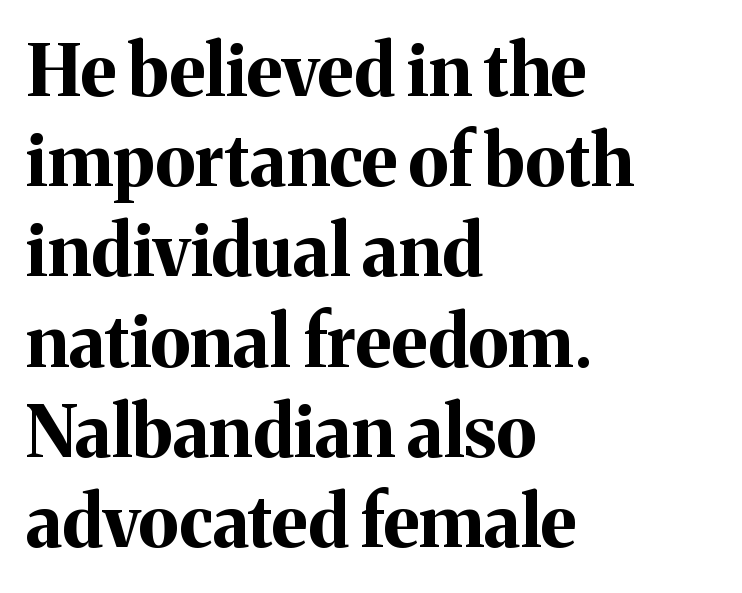
{"serif": "yes", "italic": "no", "bold": "yes", "weight": "bold", "width": "normal", "stroke_contrast": "medium", "x_height": "medium", "monospaced": "no", "underline": "no", "align": "left", "line_spacing": "normal", "line_spacing_ratio": 1.27, "letter_spacing": "normal", "letter_spacing_em": 0.0, "glyph_px": 71}
